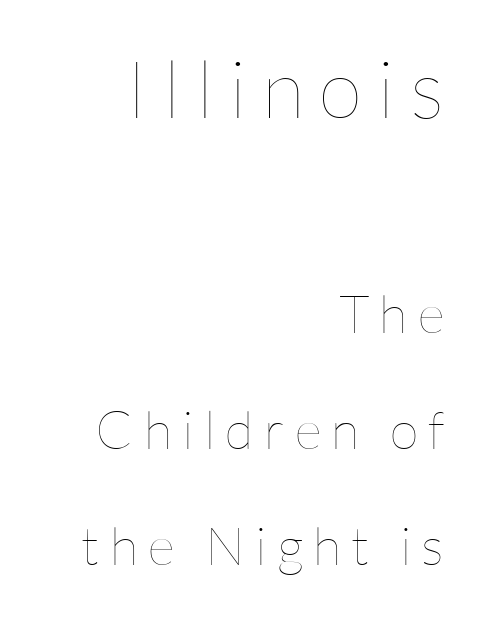
Varying glyph widths throughout — classic text-font behaviour. Beneath every word, the page is bare. You can tell it's not italic because the verticals are truly vertical. The face looks like a standard text weight, possibly lighter. The lines are quadded right.
